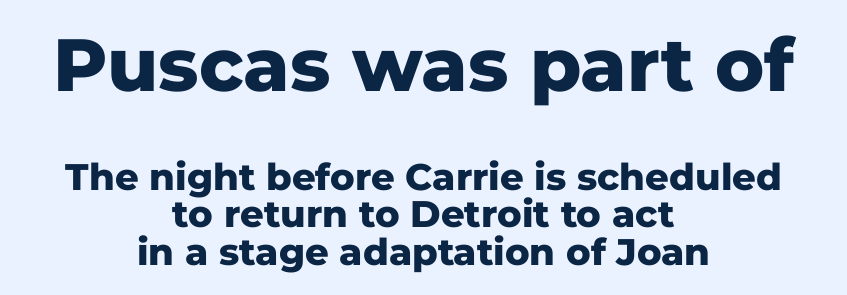
Q: Is the text bold? A: Yes.
Q: Is the text italic (slanted)? A: No, it is upright.
Q: Is the typeface a serif or a sans-serif typeface? A: Sans-serif.
Q: Is the text underlined? A: No.
Q: How is the paragraph aligned? A: Centered.
Q: Is the spacing between letters normal or unusually wide? A: Normal.
Q: Is the spacing between lines tight, normal or loose? A: Tight.
Q: Which block of text is set in a larger size, the first (top) or the second (bottom)? A: The first (top) one.
Q: Width (condensed, normal, or wide)? A: Normal.
Q: Stroke contrast? A: Low.
Q: x-height? A: Medium.
Q: Monospaced? A: No.
